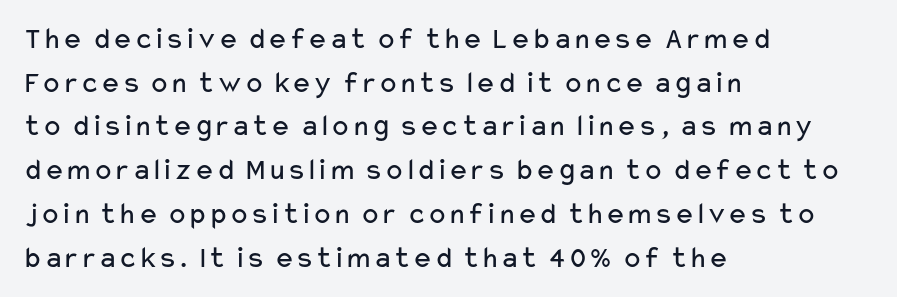
{"serif": "no", "italic": "no", "bold": "no", "weight": "regular", "width": "wide", "stroke_contrast": "low", "x_height": "medium", "monospaced": "no", "underline": "no", "align": "left", "line_spacing": "normal", "line_spacing_ratio": 1.41, "letter_spacing": "normal", "letter_spacing_em": 0.0, "glyph_px": 31}
